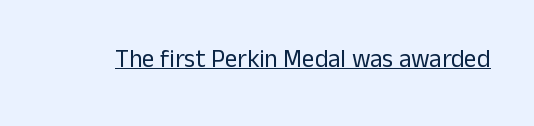
The letterforms sit at book weight or below. Posture: upright roman. Here the glyphs are tracked normally, forming tight word shapes. The words here are underlined.
